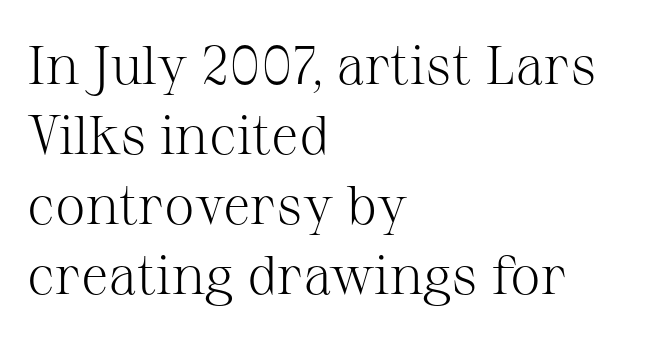
{"serif": "yes", "italic": "no", "bold": "no", "weight": "light", "width": "normal", "stroke_contrast": "medium", "x_height": "medium", "monospaced": "no", "underline": "no", "align": "left", "line_spacing": "normal", "line_spacing_ratio": 1.27, "letter_spacing": "normal", "letter_spacing_em": 0.0, "glyph_px": 55}
